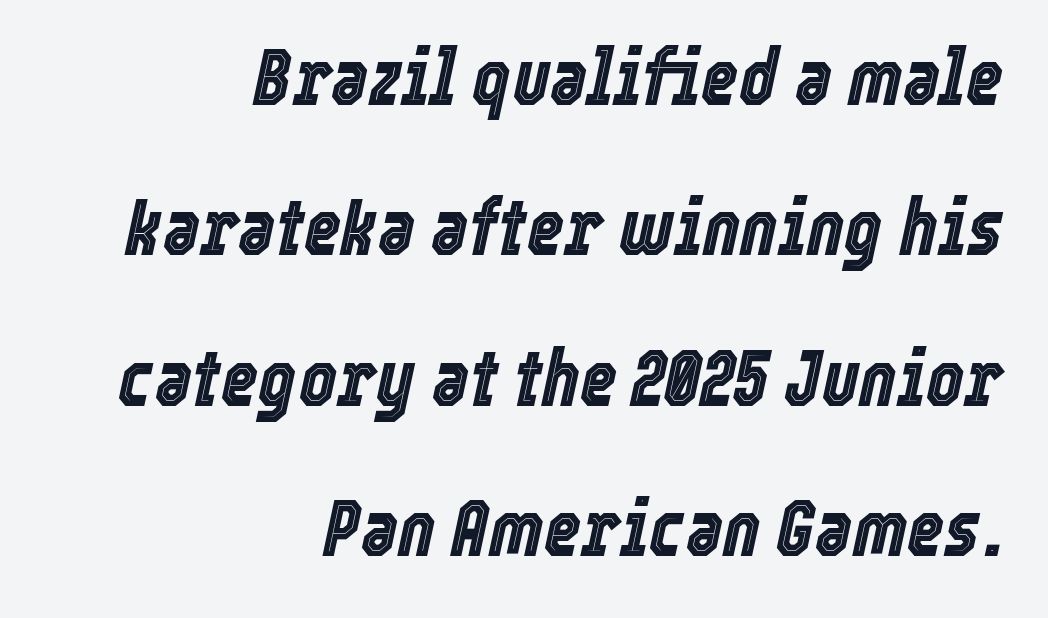
The image shows 80 px condensed type, italic (leaning right); set right-aligned, line spacing 1.88x, normal letter spacing, not underlined; a medium x-height.
